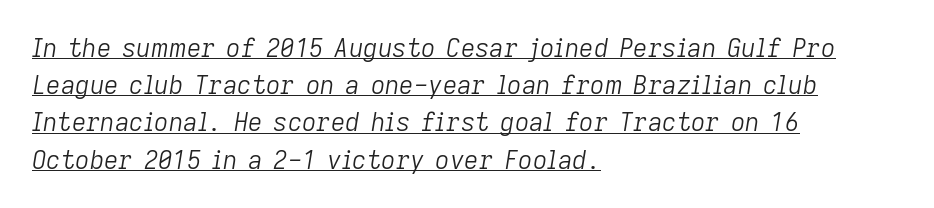
The image shows 25 px text type, italic (leaning right); set left-aligned, normal line spacing (1.49x), normal letter spacing, underlined.
